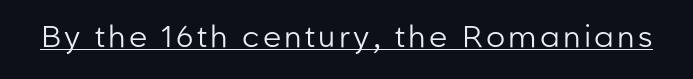
The image shows 30 px regular-weight sans-serif type, upright; set underlined; low stroke contrast and a medium x-height.
